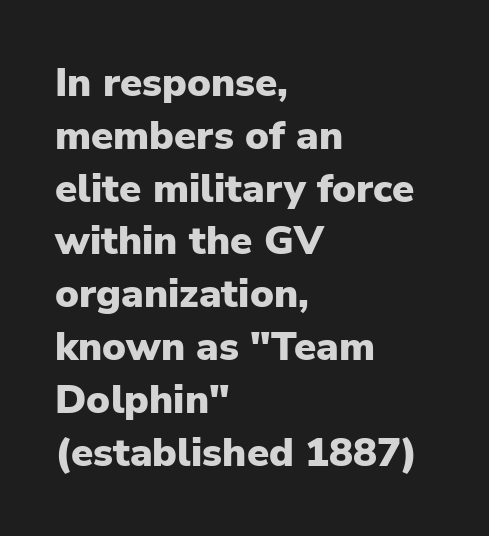
Q: Is the text bold? A: Yes.
Q: Is the text italic (slanted)? A: No, it is upright.
Q: Is the typeface a serif or a sans-serif typeface? A: Sans-serif.
Q: Is the text underlined? A: No.
Q: How is the paragraph aligned? A: Left-aligned.
Q: Is the spacing between letters normal or unusually wide? A: Normal.
Q: Is the spacing between lines tight, normal or loose? A: Normal.
Q: Width (condensed, normal, or wide)? A: Normal.
Q: Stroke contrast? A: Low.
Q: x-height? A: Medium.
Q: Monospaced? A: No.
